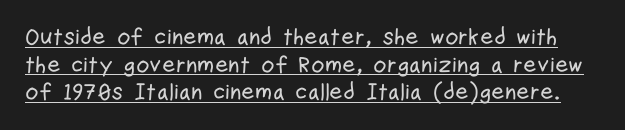
{"italic": "no", "underline": "yes", "line_spacing_ratio": 1.2, "letter_spacing": "normal", "letter_spacing_em": 0.0, "glyph_px": 23}
